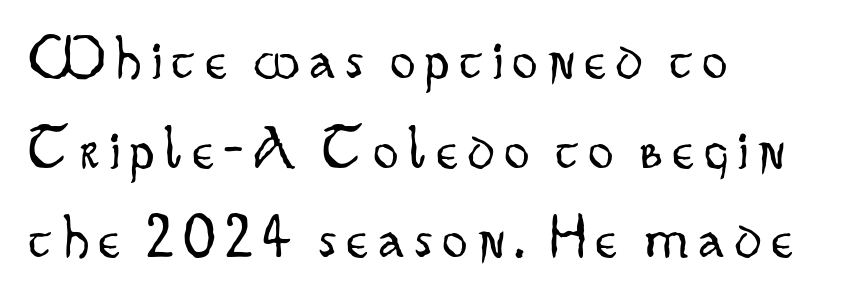
{"serif": "no", "italic": "no", "bold": "no", "weight": "light", "width": "condensed", "stroke_contrast": "low", "x_height": "small", "monospaced": "no", "underline": "no", "align": "left", "line_spacing": "normal", "line_spacing_ratio": 1.47, "glyph_px": 61}
